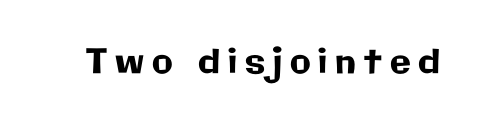
Q: Is the text italic (slanted)? A: No, it is upright.
Q: Is the typeface a serif or a sans-serif typeface? A: Sans-serif.
Q: Is the text underlined? A: No.
Q: Is the spacing between letters normal or unusually wide? A: Unusually wide.
Q: Width (condensed, normal, or wide)? A: Normal.
Q: Stroke contrast? A: Low.
Q: x-height? A: Medium.
Q: Monospaced? A: No.
